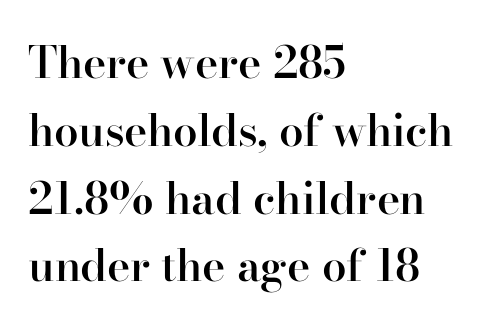
{"serif": "yes", "italic": "no", "bold": "semi", "weight": "semibold", "width": "normal", "stroke_contrast": "high", "x_height": "small", "monospaced": "no", "underline": "no", "align": "left", "line_spacing": "normal", "line_spacing_ratio": 1.54, "letter_spacing": "normal", "letter_spacing_em": 0.0, "glyph_px": 44}
